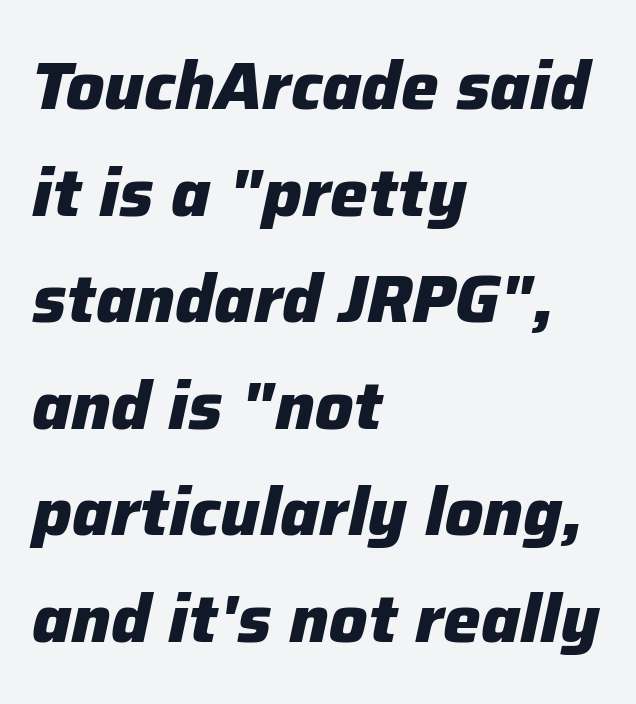
The gaps between neighbouring characters are ordinary and unremarkable. Look at the stroke-to-counter ratio: heavy, a bold. Yep, that's italic — everything's leaning. The space directly below the letters is spotless. This sample is left-justified, so line endings fall wherever the words run out.
